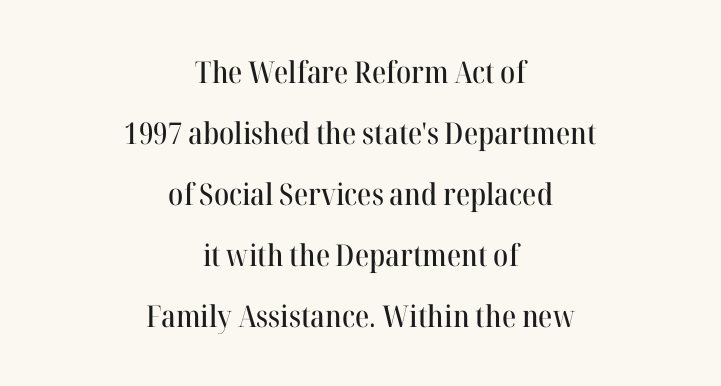
The face used here is proportionally spaced, like ordinary book or web type. Horizontal alignment here is central, giving a formal, balanced look. Small tapered or slab feet sit at the stroke ends, so this counts as serif. Just letters on the line, the space beneath them empty. Whoever set this chose breathing room over compactness in the vertical rhythm.
